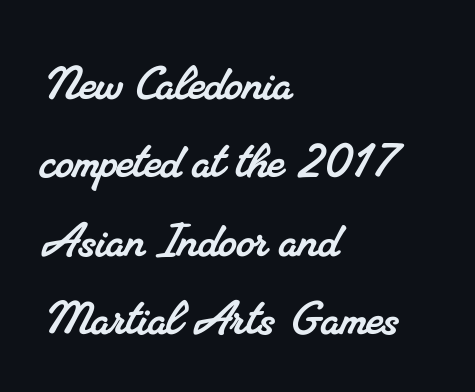
Q: Is the typeface a serif or a sans-serif typeface? A: Serif.
Q: Is the text underlined? A: No.
Q: How is the paragraph aligned? A: Left-aligned.
Q: Is the spacing between letters normal or unusually wide? A: Normal.
Q: Is the spacing between lines tight, normal or loose? A: Normal.
Q: Width (condensed, normal, or wide)? A: Normal.
Q: Stroke contrast? A: Medium.
Q: x-height? A: Small.
Q: Monospaced? A: No.
